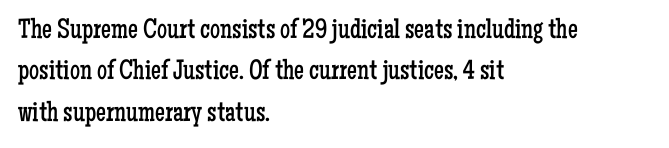
Is there any slant? The stems are plumb. Counters stay open thanks to moderate or lighter strokes. The paragraph shown leans on its left margin. The face used here is proportionally spaced, like ordinary book or web type. The passage shown has conventional tracking throughout.
